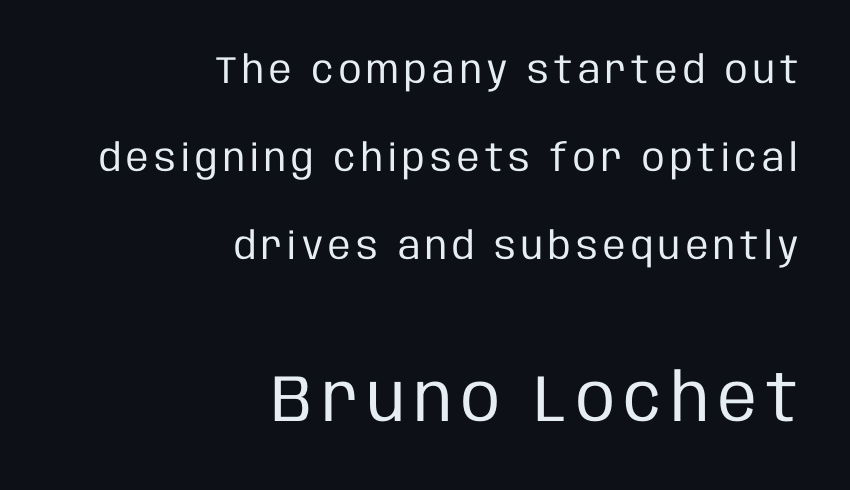
Spacing verdict: proportional, widths tailored to each character. Caption: upper text group reduced, lower text group enlarged. Each letter's strokes conclude bluntly, with no projecting serifs. Underline: absent. Italic? Not at all — the glyphs are vertical.
